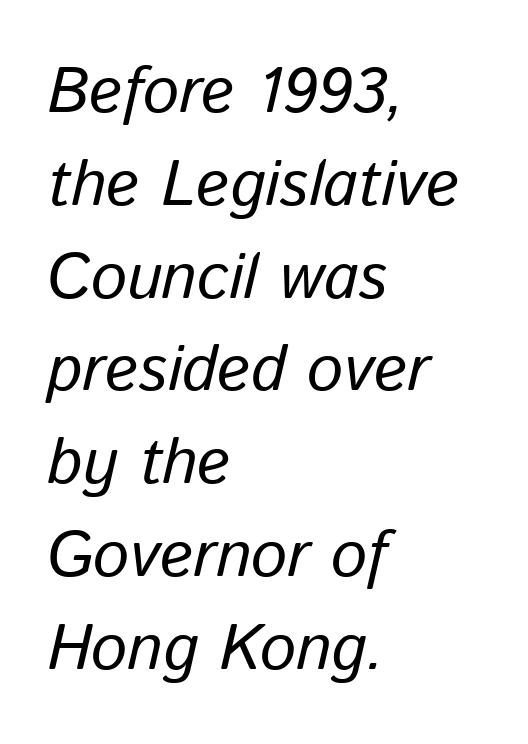
Q: Is the text italic (slanted)? A: Yes, it leans right by about 13 degrees.
Q: Is the text underlined? A: No.
Q: How is the paragraph aligned? A: Left-aligned.
Q: Is the spacing between letters normal or unusually wide? A: Normal.
Q: Is the spacing between lines tight, normal or loose? A: Normal.
Q: Width (condensed, normal, or wide)? A: Normal.
Q: Stroke contrast? A: Low.
Q: x-height? A: Medium.
Q: Monospaced? A: No.
